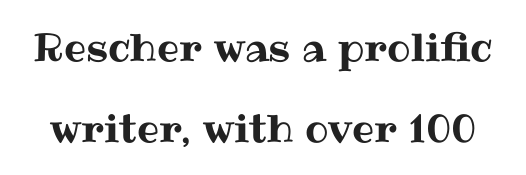
Reading down the column, the eye jumps a long way to each next line. Think of a printed novel: that variable character pitch is what you see here. These lines were composed using upright roman letters. Compared with typical body copy, the letter spacing here is the same. Rule under the text: the space is simply empty.
